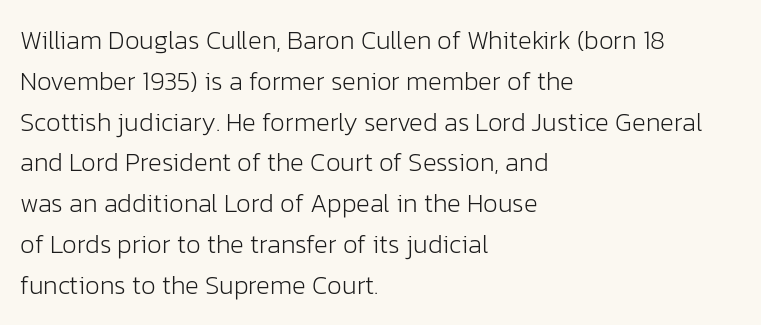
The gap between lines stays unmarked. No extra tracking has been applied to these lines. Does the leading feel generous? No, just average. Short and long lines alike share a common starting point at left.
